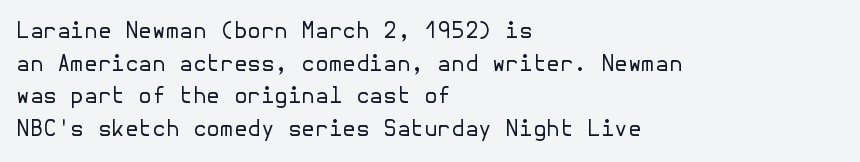
Q: Is the text bold? A: No.
Q: Is the text italic (slanted)? A: No, it is upright.
Q: Is the text underlined? A: No.
Q: How is the paragraph aligned? A: Left-aligned.
Q: Is the spacing between letters normal or unusually wide? A: Normal.
Q: Is the spacing between lines tight, normal or loose? A: Normal.
